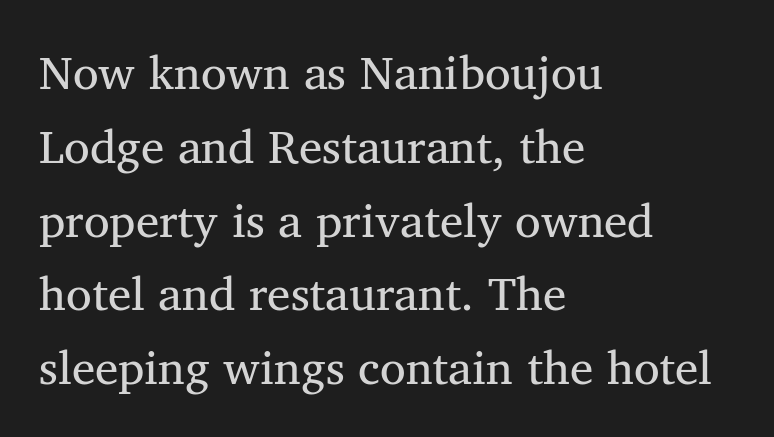
Q: Is the text bold? A: No.
Q: Is the text italic (slanted)? A: No, it is upright.
Q: Is the typeface a serif or a sans-serif typeface? A: Serif.
Q: Is the text underlined? A: No.
Q: How is the paragraph aligned? A: Left-aligned.
Q: Is the spacing between letters normal or unusually wide? A: Normal.
Q: Is the spacing between lines tight, normal or loose? A: Normal.
Q: Width (condensed, normal, or wide)? A: Normal.
Q: Stroke contrast? A: Medium.
Q: x-height? A: Medium.
Q: Monospaced? A: No.
